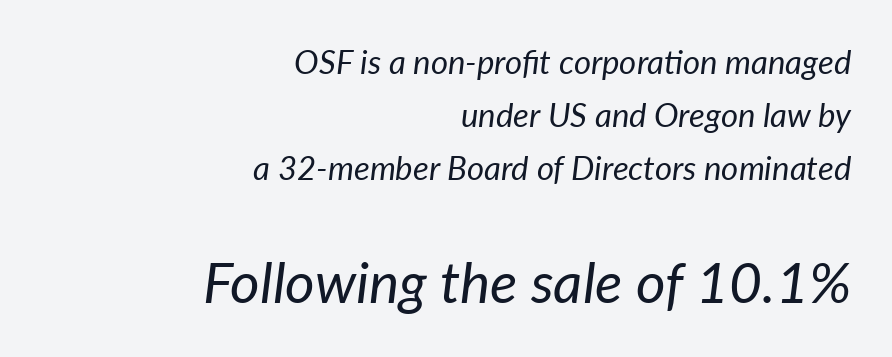
Q: Is the text bold? A: No.
Q: Is the text italic (slanted)? A: Yes, it leans right by about 7 degrees.
Q: Is the text underlined? A: No.
Q: How is the paragraph aligned? A: Right-aligned.
Q: Is the spacing between letters normal or unusually wide? A: Normal.
Q: Is the spacing between lines tight, normal or loose? A: Normal.
Q: Which block of text is set in a larger size, the first (top) or the second (bottom)? A: The second (bottom) one.
Q: Width (condensed, normal, or wide)? A: Normal.
Q: Stroke contrast? A: Low.
Q: x-height? A: Medium.
Q: Monospaced? A: No.
